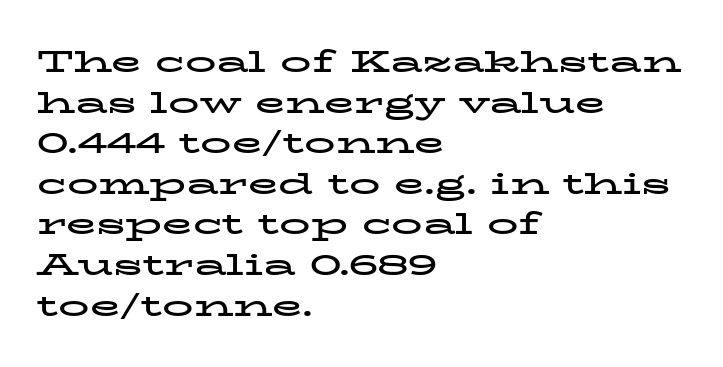
Here the glyphs are tracked normally, forming tight word shapes. Does the weight exceed regular? Yes, all the way to bold. Summary of vertical rhythm: regular, with standard interline spacing. Anything drawn beneath the words? Only blank space.
